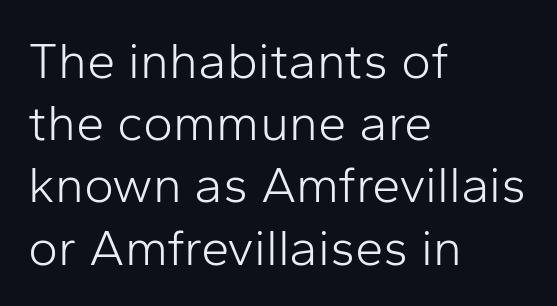
The image shows 51 px light sans-serif type, upright; set left-aligned, line spacing 1.22x, normal letter spacing, not underlined; low stroke contrast and a medium x-height.
